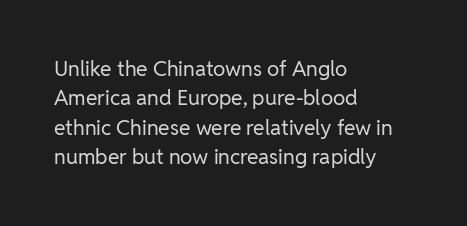
A clean baseline with only descenders dipping below it. If you drew a line through each stem, it would be perfectly vertical. Honestly, the row spacing looks completely unremarkable. Is this a heavy cut? Hardly; it is regular or lighter.
